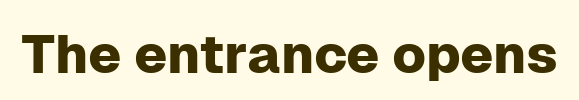
{"serif": "no", "italic": "no", "width": "normal", "stroke_contrast": "low", "x_height": "medium", "monospaced": "no", "underline": "no", "letter_spacing": "normal", "letter_spacing_em": 0.0, "glyph_px": 54}
